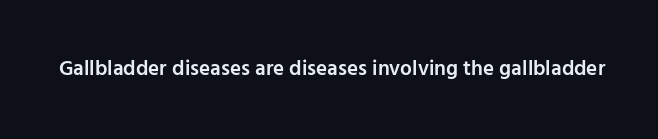
The image shows 21 px text type, upright; set normal letter spacing, not underlined.
